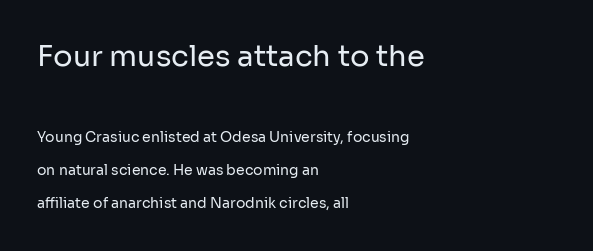
The image shows 29 px regular-weight sans-serif type, upright; set left-aligned, loose line spacing (2.35x), normal letter spacing, not underlined; the first (top) block is 2.07x larger; low stroke contrast and a medium x-height.
